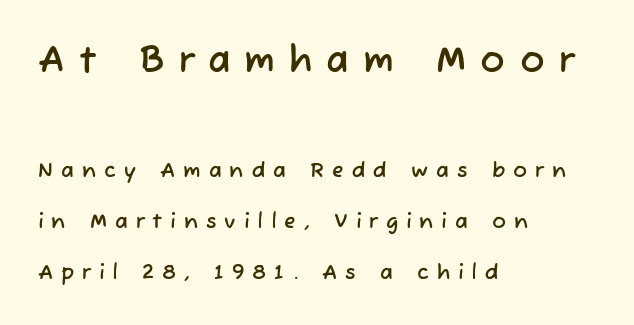
The image shows 37 px sans-serif type; set left-aligned, loose line spacing (2.43x), unusually wide letter spacing (+0.38 em), not underlined; the first (top) block is 1.76x larger; low stroke contrast and a medium x-height.
